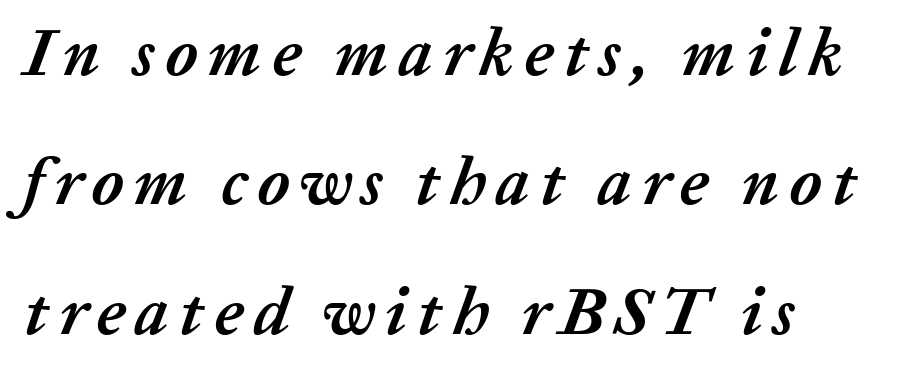
The image shows 67 px semibold type, italic (leaning right); set left-aligned, loose line spacing (1.93x), not underlined; low stroke contrast and a medium x-height.
